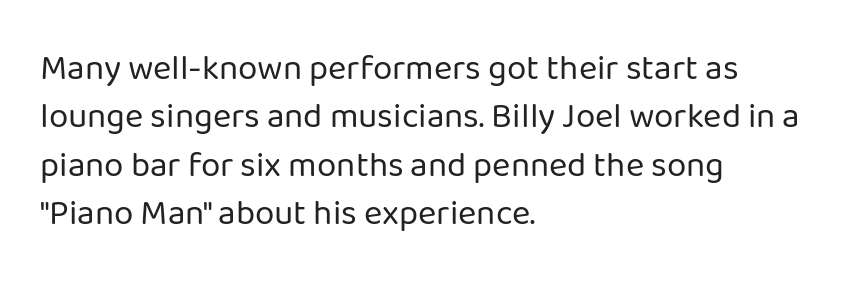
{"serif": "no", "italic": "no", "bold": "no", "weight": "regular", "width": "normal", "stroke_contrast": "low", "x_height": "medium", "monospaced": "no", "underline": "no", "align": "left", "line_spacing": "normal", "line_spacing_ratio": 1.38, "letter_spacing": "normal", "letter_spacing_em": 0.0, "glyph_px": 35}
